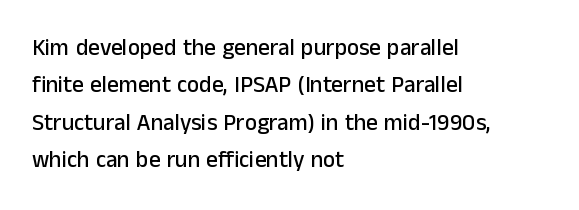
{"italic": "no", "underline": "no", "align": "left", "line_spacing": "normal", "line_spacing_ratio": 1.63, "letter_spacing": "normal", "letter_spacing_em": 0.0, "glyph_px": 23}
